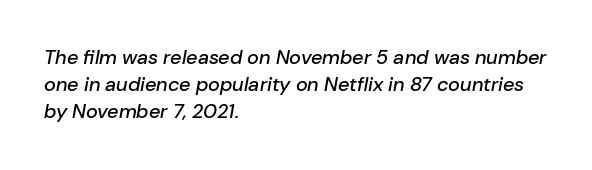
Q: Is the text italic (slanted)? A: Yes, it leans right by about 10 degrees.
Q: Is the text underlined? A: No.
Q: How is the paragraph aligned? A: Left-aligned.
Q: Is the spacing between letters normal or unusually wide? A: Normal.
Q: Is the spacing between lines tight, normal or loose? A: Normal.
